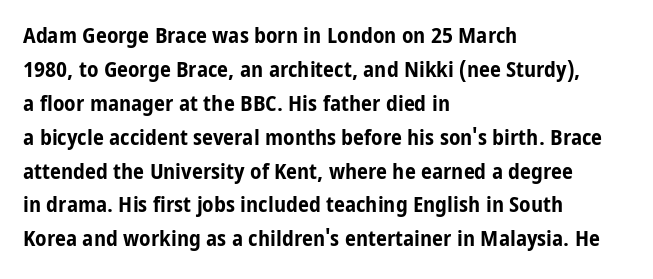
Q: Is the text bold? A: Yes.
Q: Is the text italic (slanted)? A: No, it is upright.
Q: Is the text underlined? A: No.
Q: How is the paragraph aligned? A: Left-aligned.
Q: Is the spacing between letters normal or unusually wide? A: Normal.
Q: Is the spacing between lines tight, normal or loose? A: Normal.
